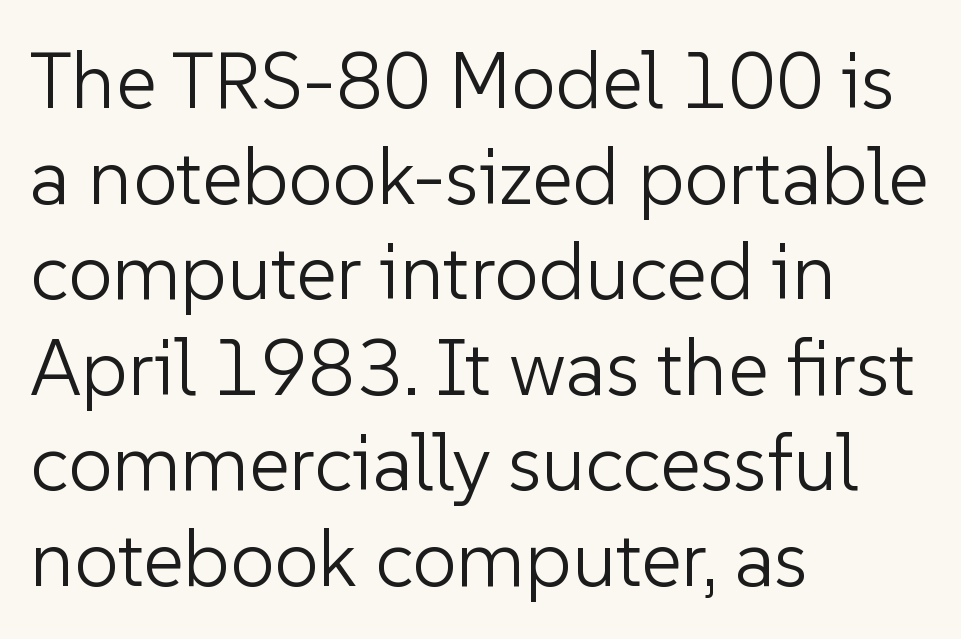
Do the letters lean? They stand straight. The strip under each line holds only bare page. Where is the straight margin? On the left. Is the type heavy? It reads as light-to-regular instead.
